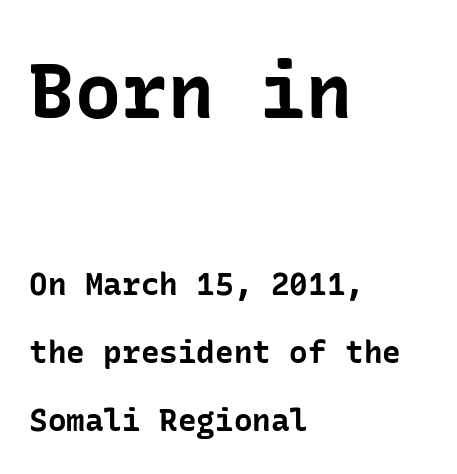
Q: Is the text bold? A: Yes.
Q: Is the text italic (slanted)? A: No, it is upright.
Q: Is the typeface a serif or a sans-serif typeface? A: Sans-serif.
Q: Is the text underlined? A: No.
Q: How is the paragraph aligned? A: Left-aligned.
Q: Is the spacing between letters normal or unusually wide? A: Normal.
Q: Is the spacing between lines tight, normal or loose? A: Loose.
Q: Which block of text is set in a larger size, the first (top) or the second (bottom)? A: The first (top) one.
Q: Width (condensed, normal, or wide)? A: Normal.
Q: Stroke contrast? A: Low.
Q: x-height? A: Medium.
